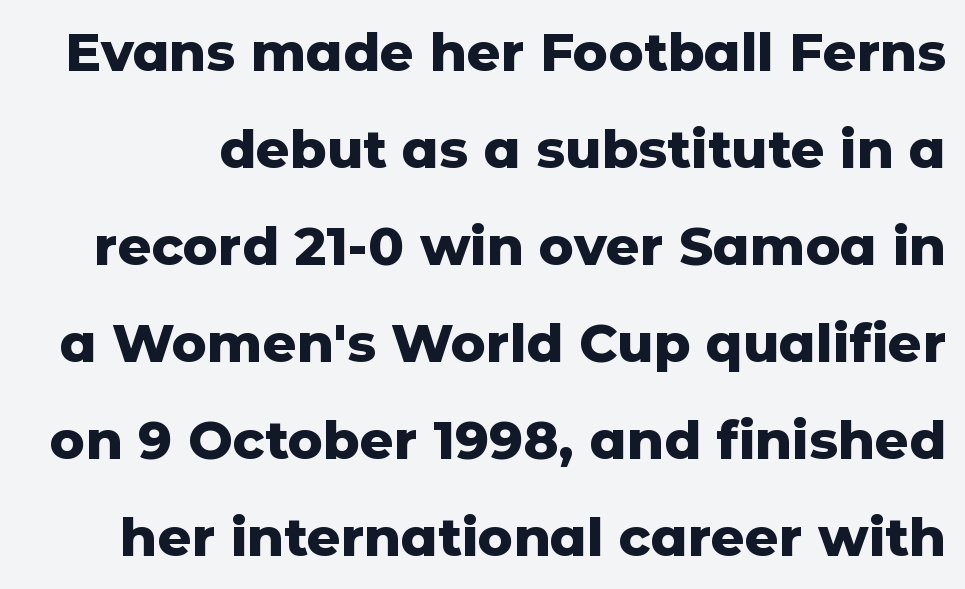
{"serif": "no", "italic": "no", "bold": "yes", "weight": "heavy", "width": "normal", "stroke_contrast": "low", "x_height": "medium", "monospaced": "no", "underline": "no", "line_spacing_ratio": 1.83, "letter_spacing": "normal", "letter_spacing_em": 0.0, "glyph_px": 53}
